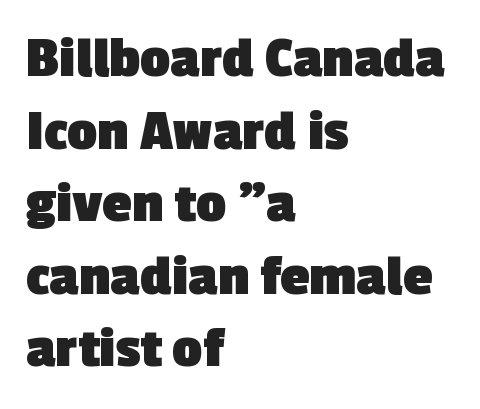
The face used here has the dense, thick strokes of a bold. Is the block centered? No — it sits flush against the left margin. This sample uses a sans-serif face. Lines of text with bare space underneath. Think of a printed novel: that variable character pitch is what you see here. A typesetter would call this zero additional tracking.
